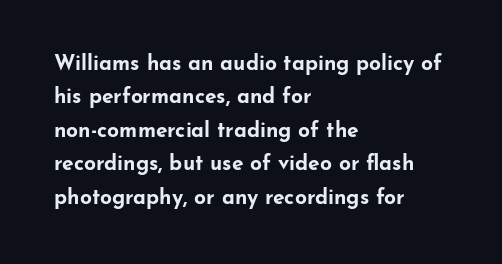
{"italic": "no", "bold": "yes", "underline": "no", "align": "left", "line_spacing": "normal", "line_spacing_ratio": 1.59, "letter_spacing": "normal", "letter_spacing_em": 0.0, "glyph_px": 21}
